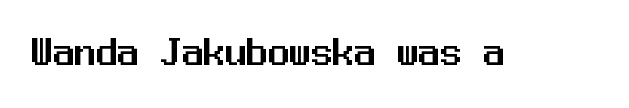
{"serif": "no", "italic": "no", "width": "normal", "stroke_contrast": "medium", "x_height": "medium", "monospaced": "yes", "underline": "no", "letter_spacing": "normal", "letter_spacing_em": 0.0, "glyph_px": 43}
